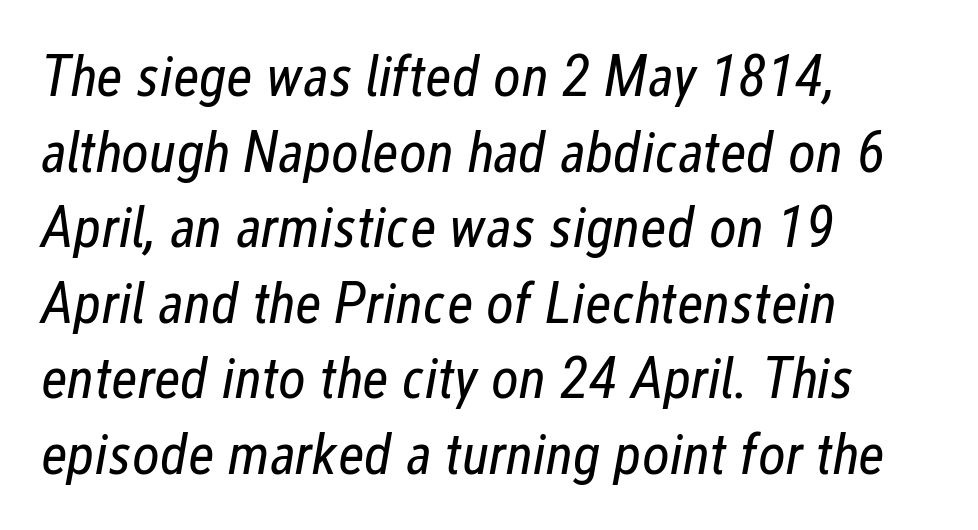
{"italic": "yes", "lean": "right", "slant_degrees": 12, "bold": "no", "weight": "regular", "width": "condensed", "stroke_contrast": "low", "x_height": "medium", "monospaced": "no", "underline": "no", "align": "left", "line_spacing": "normal", "line_spacing_ratio": 1.28, "letter_spacing": "normal", "letter_spacing_em": 0.0, "glyph_px": 59}
